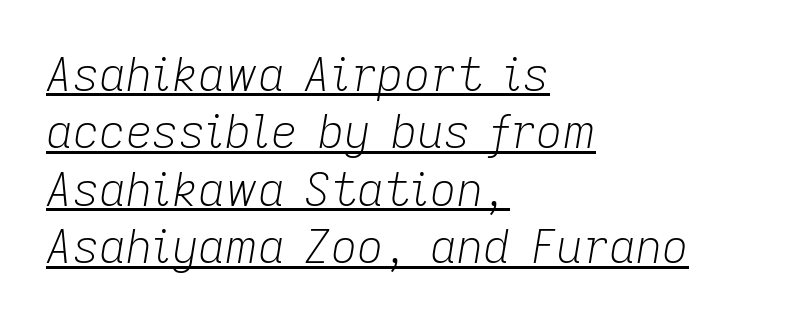
The image shows 46 px light type, italic (leaning right); set left-aligned, normal line spacing (1.25x), normal letter spacing, underlined; low stroke contrast and a medium x-height.
